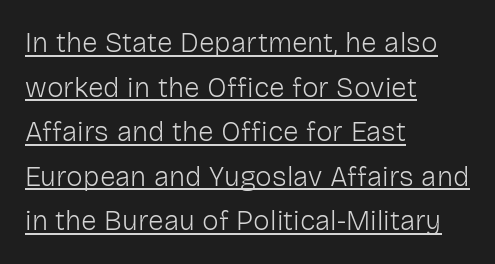
The letters stand straight up with perfectly vertical stems. The face used here is proportionally spaced, like ordinary book or web type. The letters sit at their default tracking, neither squeezed nor spread. Bold? No — there's no thickening of the strokes. The font family rendered here belongs to the sans-serif group.
